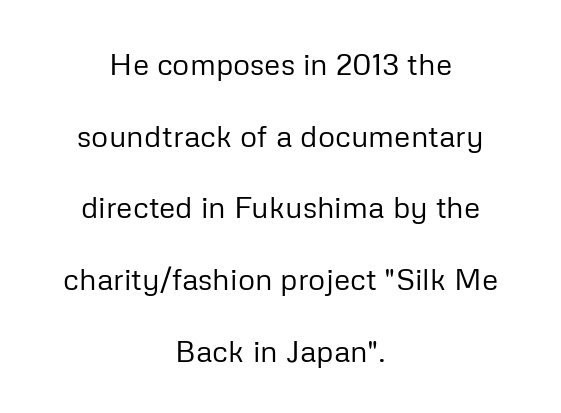
The image shows 30 px regular-weight sans-serif type, upright; set centered, loose line spacing (2.39x), normal letter spacing, not underlined; low stroke contrast and a medium x-height.
